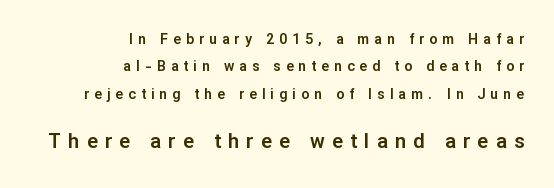
Q: Is the text italic (slanted)? A: No, it is upright.
Q: Is the text underlined? A: No.
Q: How is the paragraph aligned? A: Right-aligned.
Q: Is the spacing between letters normal or unusually wide? A: Unusually wide.
Q: Is the spacing between lines tight, normal or loose? A: Loose.
Q: Which block of text is set in a larger size, the first (top) or the second (bottom)? A: The second (bottom) one.
